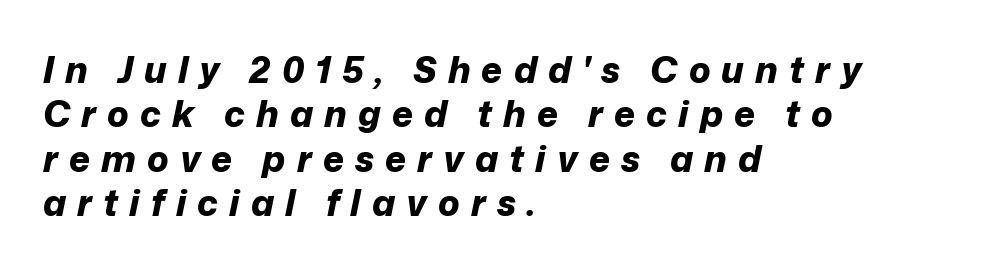
The rendering uses natural spacing where letterforms have individual widths. Look at the tracking — it's clearly loosened, letters drifting apart. Does the copy run flush right? No — it runs flush left. Rendered with sloped, italic letterforms. The string is rendered with underlining switched off.
